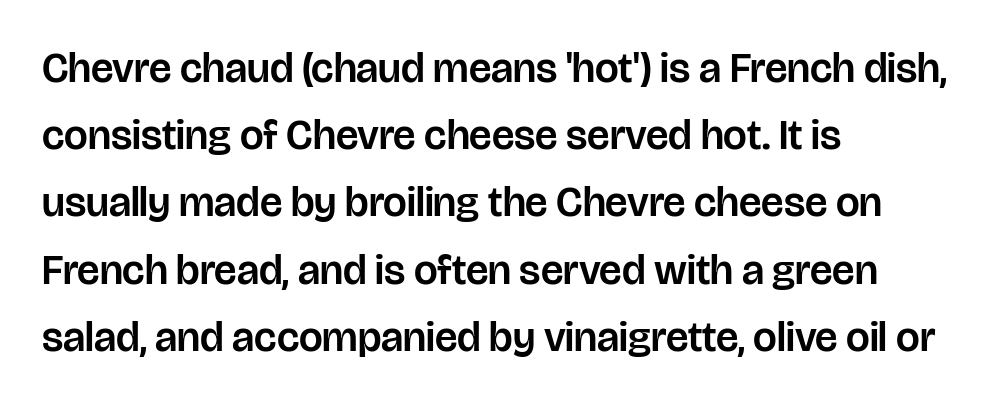
{"serif": "no", "italic": "no", "width": "normal", "stroke_contrast": "low", "x_height": "large", "monospaced": "no", "underline": "no", "align": "left", "line_spacing": "normal", "line_spacing_ratio": 1.6, "letter_spacing": "normal", "letter_spacing_em": 0.0, "glyph_px": 42}
